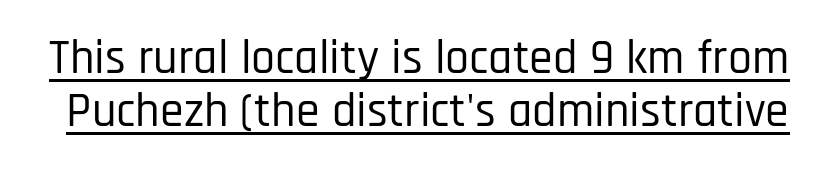
{"serif": "no", "italic": "no", "width": "condensed", "stroke_contrast": "low", "x_height": "large", "monospaced": "no", "underline": "yes", "line_spacing": "tight", "line_spacing_ratio": 1.1, "letter_spacing": "normal", "letter_spacing_em": 0.0, "glyph_px": 48}
